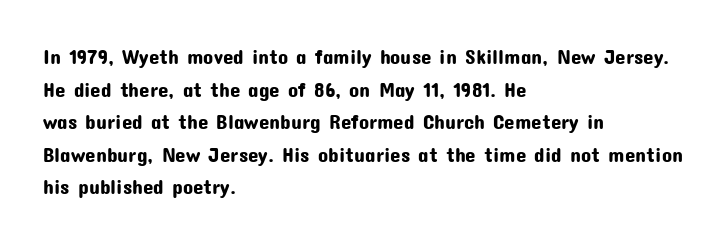
Q: Is the text italic (slanted)? A: No, it is upright.
Q: Is the text underlined? A: No.
Q: How is the paragraph aligned? A: Left-aligned.
Q: Is the spacing between letters normal or unusually wide? A: Normal.
Q: Is the spacing between lines tight, normal or loose? A: Normal.
